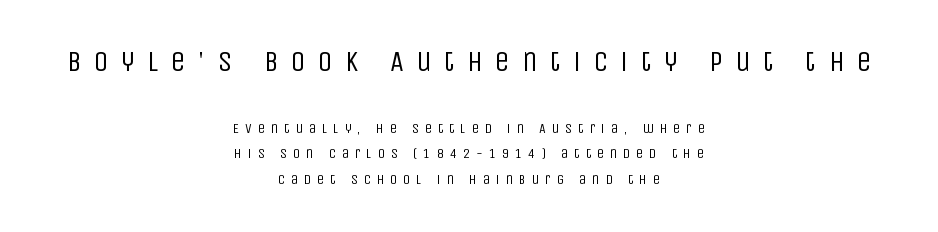
Q: Is the text bold? A: No.
Q: Is the text italic (slanted)? A: No, it is upright.
Q: Is the typeface a serif or a sans-serif typeface? A: Sans-serif.
Q: Is the text underlined? A: No.
Q: How is the paragraph aligned? A: Centered.
Q: Is the spacing between letters normal or unusually wide? A: Unusually wide.
Q: Which block of text is set in a larger size, the first (top) or the second (bottom)? A: The first (top) one.
Q: Width (condensed, normal, or wide)? A: Condensed.
Q: Stroke contrast? A: Low.
Q: x-height? A: Large.
Q: Monospaced? A: No.
